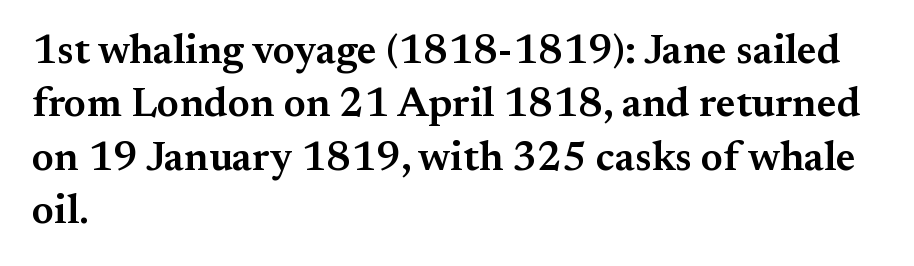
The image shows 41 px semibold serif type, upright; set left-aligned, normal line spacing (1.3x), normal letter spacing, not underlined; medium stroke contrast and a small x-height.
